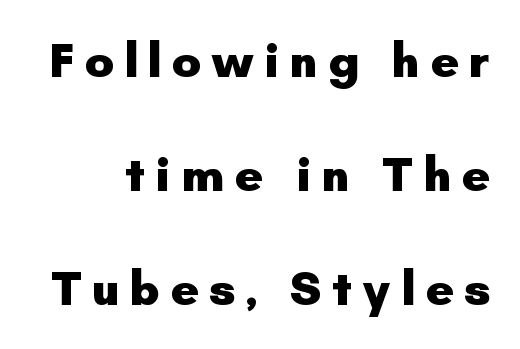
Q: Is the text bold? A: Yes.
Q: Is the text italic (slanted)? A: No, it is upright.
Q: Is the typeface a serif or a sans-serif typeface? A: Sans-serif.
Q: Is the text underlined? A: No.
Q: Is the spacing between letters normal or unusually wide? A: Unusually wide.
Q: Is the spacing between lines tight, normal or loose? A: Loose.
Q: Width (condensed, normal, or wide)? A: Normal.
Q: Stroke contrast? A: Low.
Q: x-height? A: Small.
Q: Monospaced? A: No.
